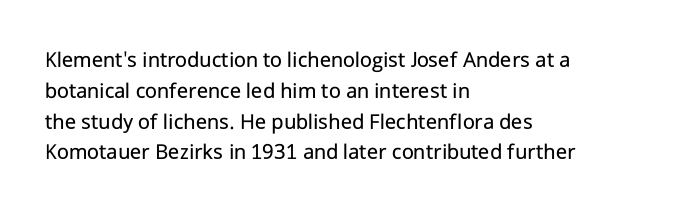
{"italic": "no", "bold": "no", "underline": "no", "align": "left", "line_spacing": "normal", "line_spacing_ratio": 1.34, "letter_spacing": "normal", "letter_spacing_em": 0.0, "glyph_px": 23}
